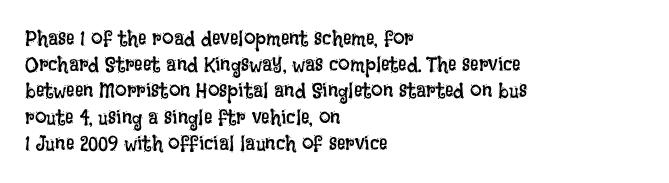
Does extra space separate the letters? No, they use regular spacing. Layout note: lines flush left. The area under the type is left untouched. This reads as an unemphasized weight, regular at the heaviest. This is roman type, the default non-slanted kind. Vertical spacing — default.
